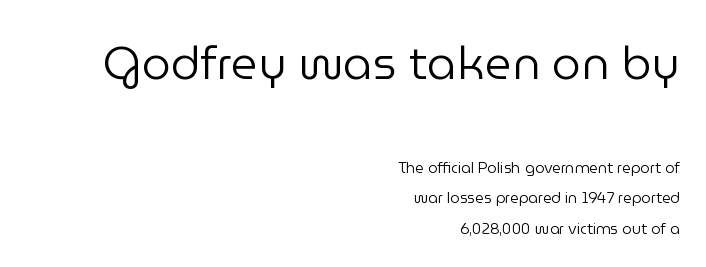
Q: Is the text bold? A: No.
Q: Is the text italic (slanted)? A: No, it is upright.
Q: Is the typeface a serif or a sans-serif typeface? A: Sans-serif.
Q: Is the text underlined? A: No.
Q: How is the paragraph aligned? A: Right-aligned.
Q: Is the spacing between letters normal or unusually wide? A: Normal.
Q: Is the spacing between lines tight, normal or loose? A: Loose.
Q: Which block of text is set in a larger size, the first (top) or the second (bottom)? A: The first (top) one.
Q: Width (condensed, normal, or wide)? A: Normal.
Q: Stroke contrast? A: Low.
Q: x-height? A: Medium.
Q: Monospaced? A: No.
